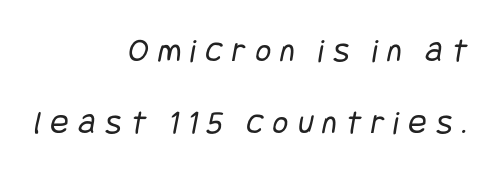
{"serif": "no", "bold": "no", "weight": "regular", "width": "condensed", "stroke_contrast": "low", "x_height": "large", "underline": "no", "align": "right", "line_spacing": "loose", "line_spacing_ratio": 2.12, "letter_spacing": "wide", "letter_spacing_em": 0.28, "glyph_px": 34}
